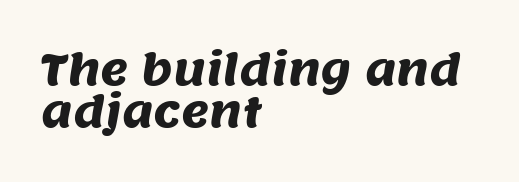
Q: Is the typeface a serif or a sans-serif typeface? A: Sans-serif.
Q: Is the text underlined? A: No.
Q: How is the paragraph aligned? A: Left-aligned.
Q: Is the spacing between letters normal or unusually wide? A: Normal.
Q: Is the spacing between lines tight, normal or loose? A: Tight.
Q: Width (condensed, normal, or wide)? A: Normal.
Q: Stroke contrast? A: Medium.
Q: x-height? A: Large.
Q: Monospaced? A: No.
